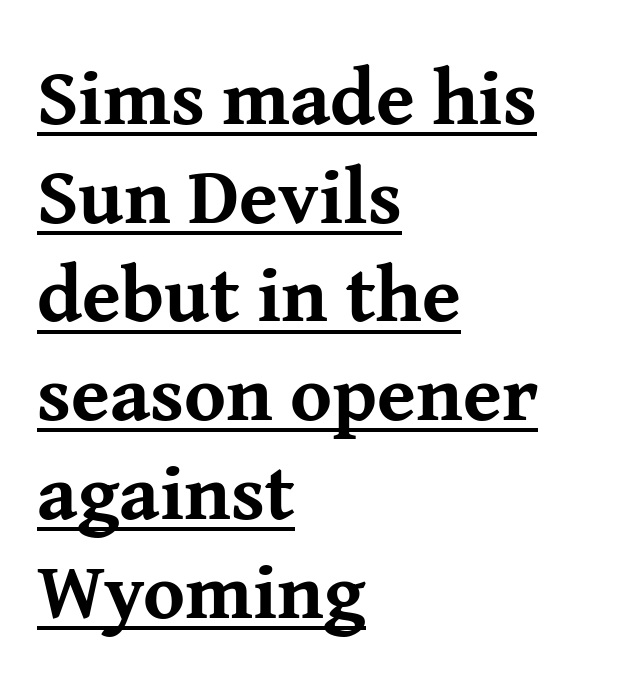
Q: Is the text bold? A: Yes.
Q: Is the text italic (slanted)? A: No, it is upright.
Q: Is the typeface a serif or a sans-serif typeface? A: Serif.
Q: Is the text underlined? A: Yes.
Q: How is the paragraph aligned? A: Left-aligned.
Q: Is the spacing between letters normal or unusually wide? A: Normal.
Q: Is the spacing between lines tight, normal or loose? A: Normal.
Q: Width (condensed, normal, or wide)? A: Normal.
Q: Stroke contrast? A: Medium.
Q: x-height? A: Medium.
Q: Monospaced? A: No.
